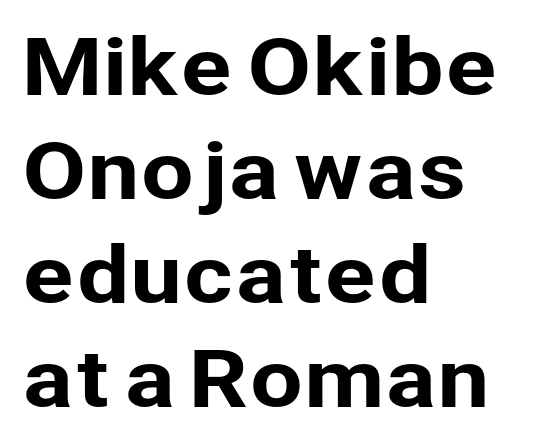
{"serif": "no", "italic": "no", "width": "normal", "stroke_contrast": "low", "x_height": "medium", "monospaced": "no", "underline": "no", "align": "left", "line_spacing": "normal", "line_spacing_ratio": 1.35, "letter_spacing": "normal", "letter_spacing_em": 0.0, "glyph_px": 77}
